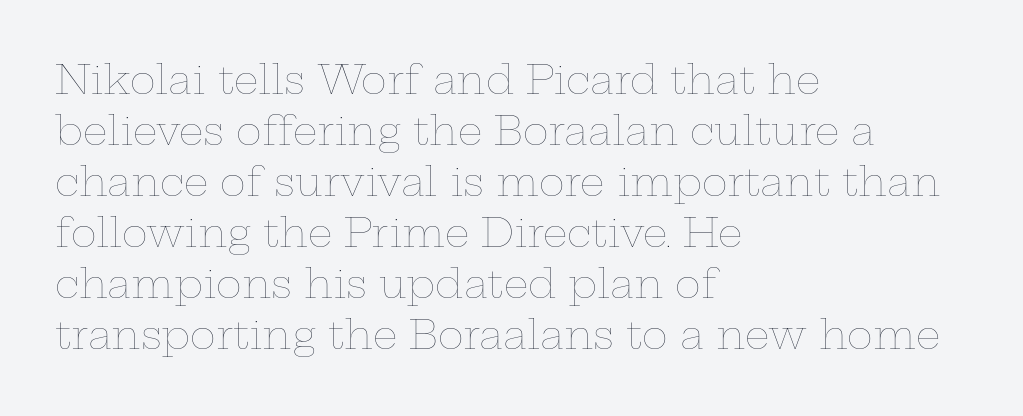
Posture: upright roman. Each letter keeps its own natural width here, so spacing adapts to shape. The zone under the glyphs is completely vacant. Casual observation: everything's shoved over to the left. A typesetter would call this zero additional tracking.
